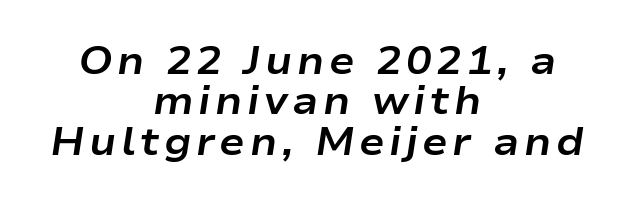
The image shows 38 px bold, wide type, italic (leaning right); set centered, tight line spacing (1.06x), not underlined; low stroke contrast and a medium x-height.
